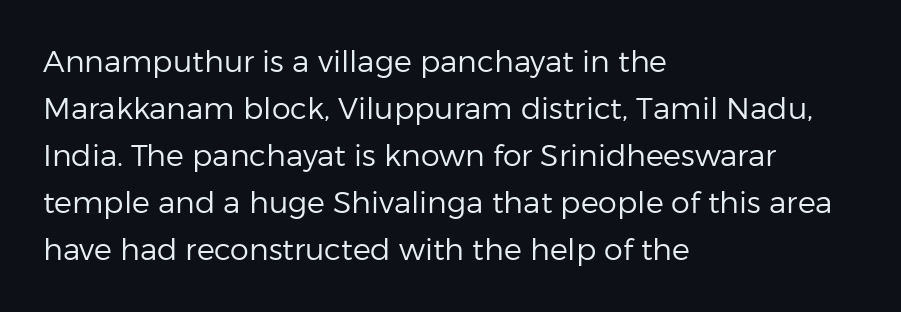
The image shows 30 px regular-weight sans-serif type, upright; set left-aligned, normal line spacing (1.57x), normal letter spacing, not underlined; low stroke contrast and a medium x-height.
